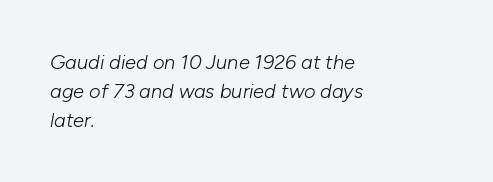
Q: Is the text bold? A: No.
Q: Is the text italic (slanted)? A: Yes, it leans right by about 10 degrees.
Q: Is the text underlined? A: No.
Q: How is the paragraph aligned? A: Left-aligned.
Q: Is the spacing between letters normal or unusually wide? A: Normal.
Q: Is the spacing between lines tight, normal or loose? A: Normal.
